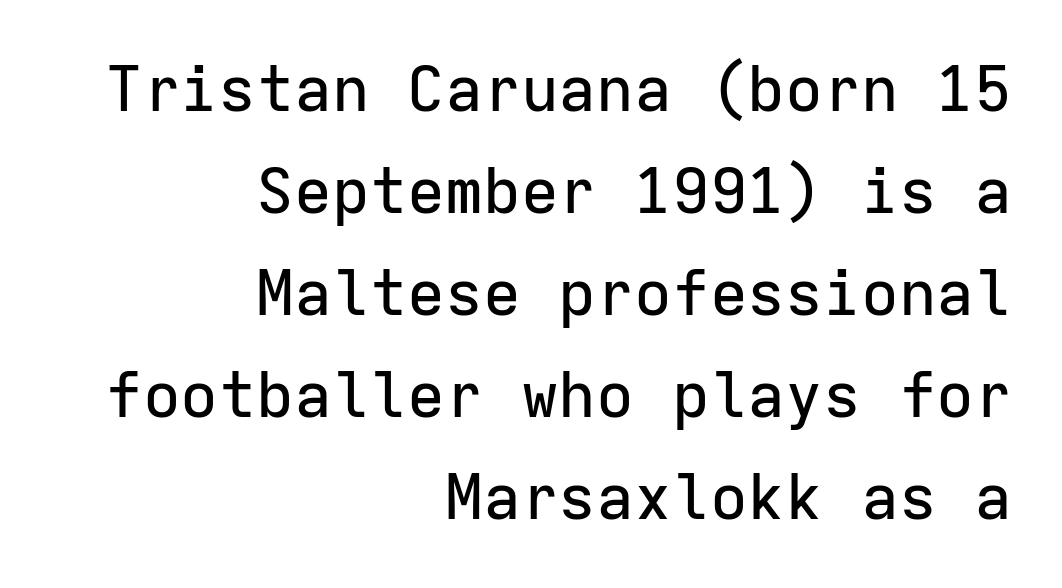
Q: Is the text italic (slanted)? A: No, it is upright.
Q: Is the typeface a serif or a sans-serif typeface? A: Sans-serif.
Q: Is the text underlined? A: No.
Q: How is the paragraph aligned? A: Right-aligned.
Q: Is the spacing between letters normal or unusually wide? A: Normal.
Q: Is the spacing between lines tight, normal or loose? A: Normal.
Q: Width (condensed, normal, or wide)? A: Normal.
Q: Stroke contrast? A: Low.
Q: x-height? A: Medium.
Q: Monospaced? A: Yes.
